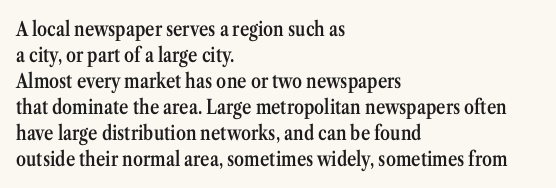
The image shows 20 px text type, upright; set left-aligned, normal line spacing (1.3x), normal letter spacing, not underlined.
